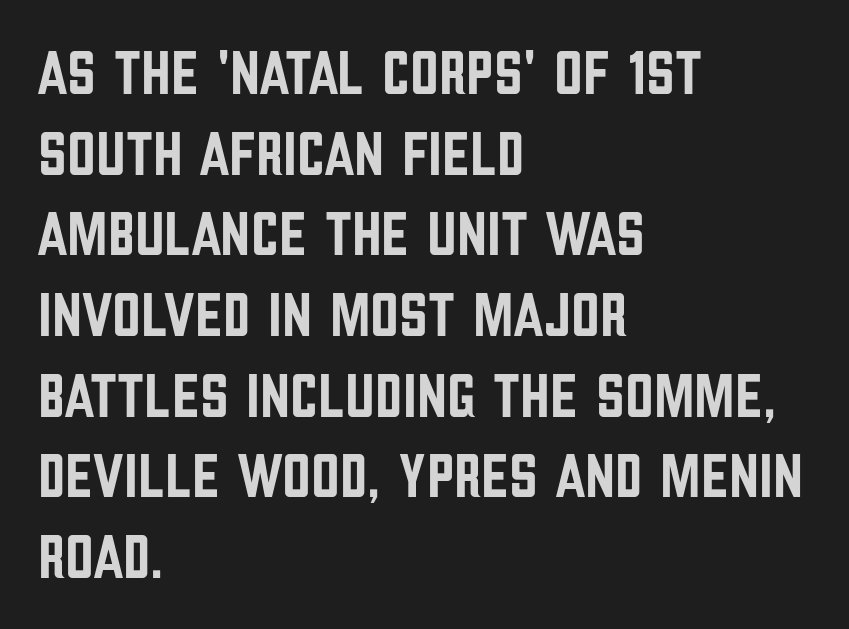
Q: Is the text italic (slanted)? A: No, it is upright.
Q: Is the typeface a serif or a sans-serif typeface? A: Sans-serif.
Q: Is the text underlined? A: No.
Q: How is the paragraph aligned? A: Left-aligned.
Q: Is the spacing between letters normal or unusually wide? A: Normal.
Q: Is the spacing between lines tight, normal or loose? A: Normal.
Q: Width (condensed, normal, or wide)? A: Condensed.
Q: Stroke contrast? A: Low.
Q: x-height? A: Large.
Q: Monospaced? A: No.
